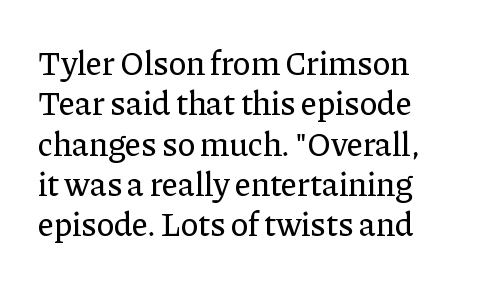
Q: Is the text italic (slanted)? A: No, it is upright.
Q: Is the typeface a serif or a sans-serif typeface? A: Serif.
Q: Is the text underlined? A: No.
Q: Is the spacing between letters normal or unusually wide? A: Normal.
Q: Width (condensed, normal, or wide)? A: Normal.
Q: Stroke contrast? A: Low.
Q: x-height? A: Medium.
Q: Monospaced? A: No.
